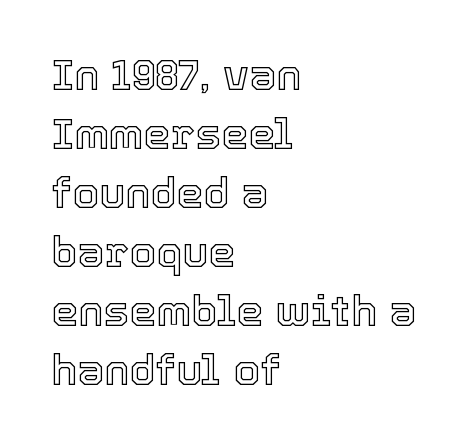
Q: Is the text italic (slanted)? A: No, it is upright.
Q: Is the text underlined? A: No.
Q: How is the paragraph aligned? A: Left-aligned.
Q: Is the spacing between letters normal or unusually wide? A: Normal.
Q: Is the spacing between lines tight, normal or loose? A: Normal.
Q: Width (condensed, normal, or wide)? A: Normal.
Q: x-height? A: Medium.
Q: Monospaced? A: No.
